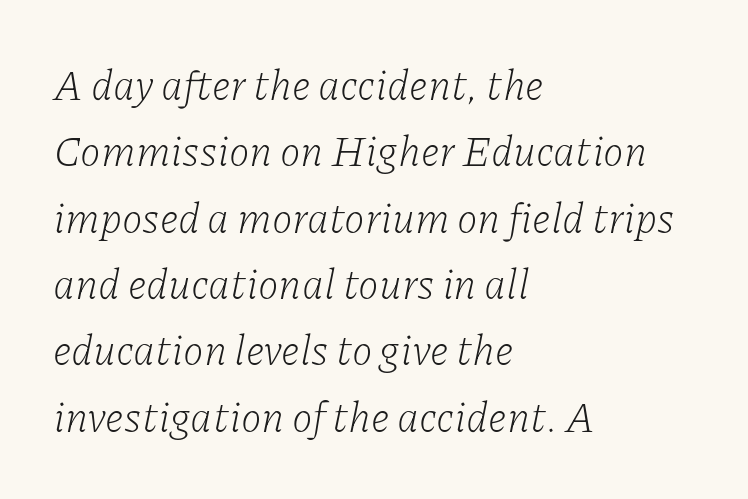
Q: Is the text bold? A: No.
Q: Is the text italic (slanted)? A: Yes, it leans right by about 11 degrees.
Q: Is the typeface a serif or a sans-serif typeface? A: Serif.
Q: Is the text underlined? A: No.
Q: How is the paragraph aligned? A: Left-aligned.
Q: Is the spacing between letters normal or unusually wide? A: Normal.
Q: Is the spacing between lines tight, normal or loose? A: Normal.
Q: Width (condensed, normal, or wide)? A: Normal.
Q: Stroke contrast? A: Low.
Q: x-height? A: Medium.
Q: Monospaced? A: No.
